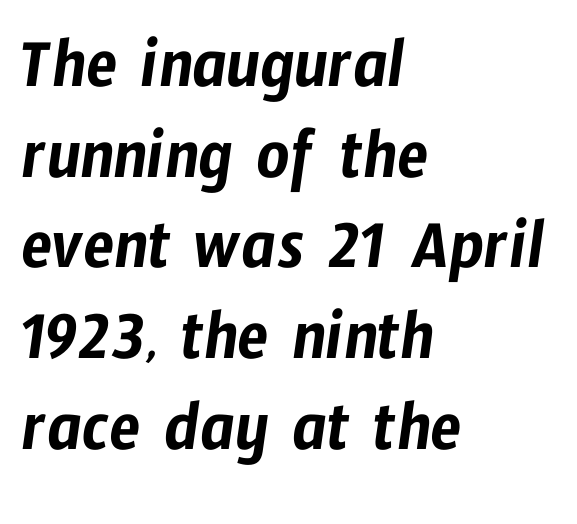
{"serif": "no", "width": "condensed", "stroke_contrast": "low", "x_height": "medium", "monospaced": "no", "underline": "no", "align": "left", "line_spacing": "normal", "line_spacing_ratio": 1.26, "letter_spacing": "normal", "letter_spacing_em": 0.0, "glyph_px": 72}
